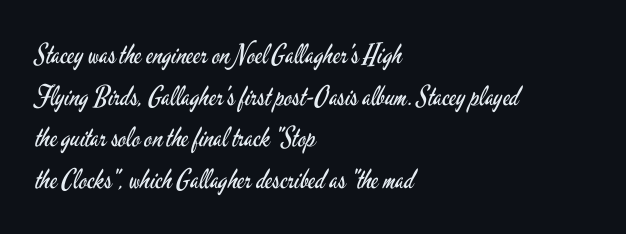
The image shows 27 px text type; set left-aligned, normal line spacing (1.54x), normal letter spacing, not underlined.
